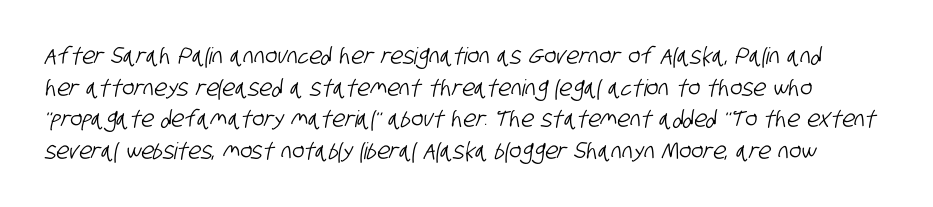
Q: Is the text underlined? A: No.
Q: Is the spacing between letters normal or unusually wide? A: Normal.
Q: Is the spacing between lines tight, normal or loose? A: Normal.
